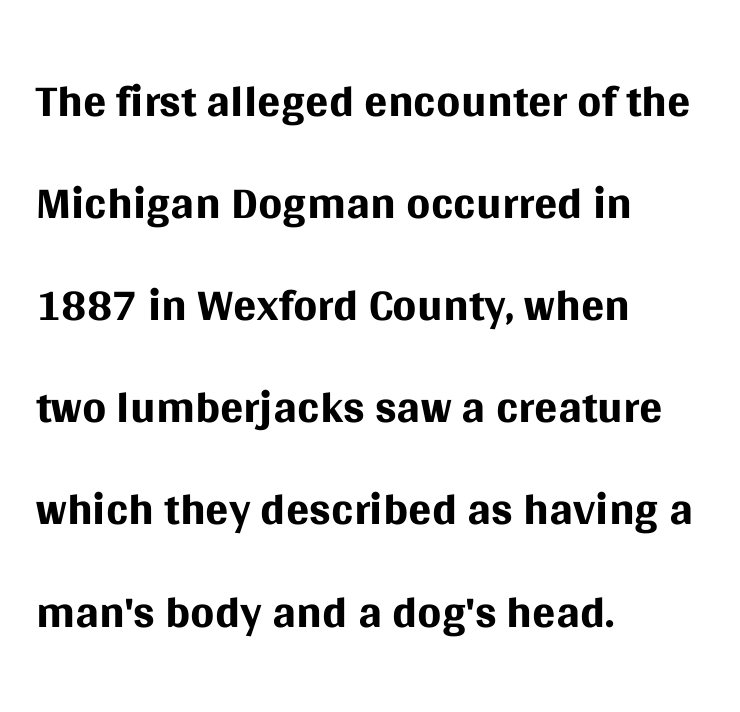
Q: Is the text bold? A: No.
Q: Is the text italic (slanted)? A: No, it is upright.
Q: Is the typeface a serif or a sans-serif typeface? A: Sans-serif.
Q: Is the text underlined? A: No.
Q: How is the paragraph aligned? A: Left-aligned.
Q: Is the spacing between letters normal or unusually wide? A: Normal.
Q: Is the spacing between lines tight, normal or loose? A: Normal.
Q: Width (condensed, normal, or wide)? A: Normal.
Q: Stroke contrast? A: Medium.
Q: x-height? A: Large.
Q: Monospaced? A: No.
